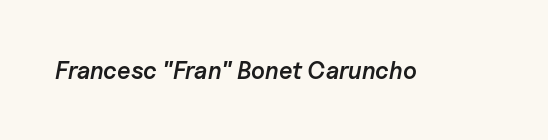
Q: Is the text bold? A: Semi-bold.
Q: Is the text italic (slanted)? A: Yes, it leans right by about 11 degrees.
Q: Is the text underlined? A: No.
Q: Is the spacing between letters normal or unusually wide? A: Normal.
